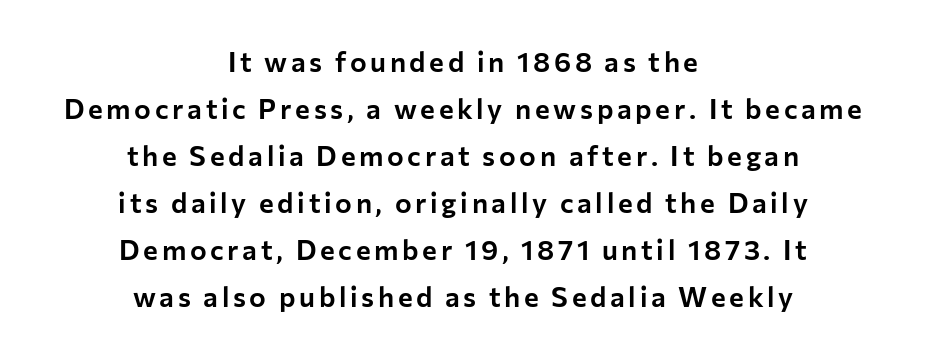
Each row of text sits above clean, open space. Summary of vertical rhythm: regular, with standard interline spacing. Teacher's note: observe the equal gaps on both sides — that is centered alignment. Nope, not italic — everything's standing straight. What kind of face is this? One without serifs — a sans. This sample has the flowing, uneven cadence of proportional lettering.
